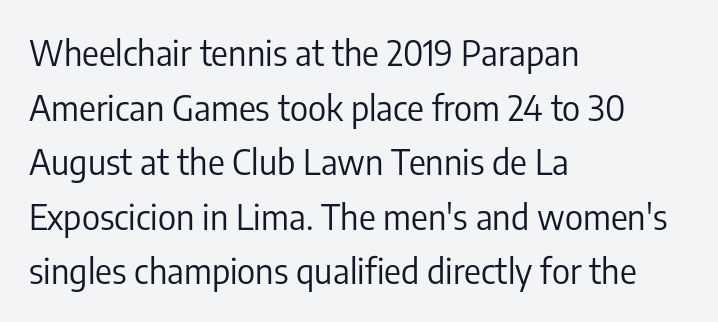
Has an underline been added? It has not. A typesetter would mark this as roman, not italic. Does the type have serifs? No, each stem ends abruptly. Inter-character spacing is left at the font's built-in metrics.
